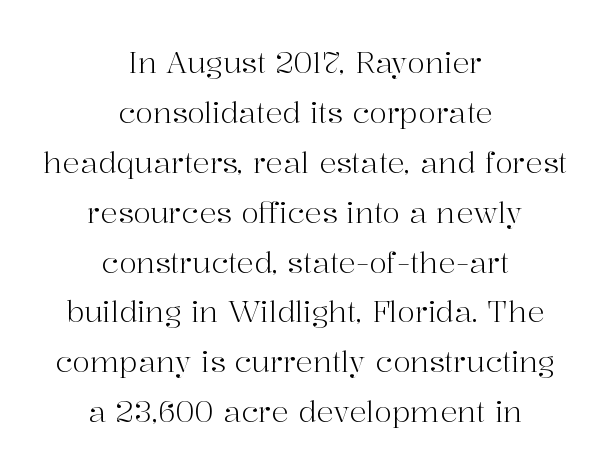
Q: Is the text bold? A: No.
Q: Is the text italic (slanted)? A: No, it is upright.
Q: Is the typeface a serif or a sans-serif typeface? A: Serif.
Q: Is the text underlined? A: No.
Q: How is the paragraph aligned? A: Centered.
Q: Is the spacing between letters normal or unusually wide? A: Normal.
Q: Width (condensed, normal, or wide)? A: Normal.
Q: Stroke contrast? A: High.
Q: x-height? A: Medium.
Q: Monospaced? A: No.
